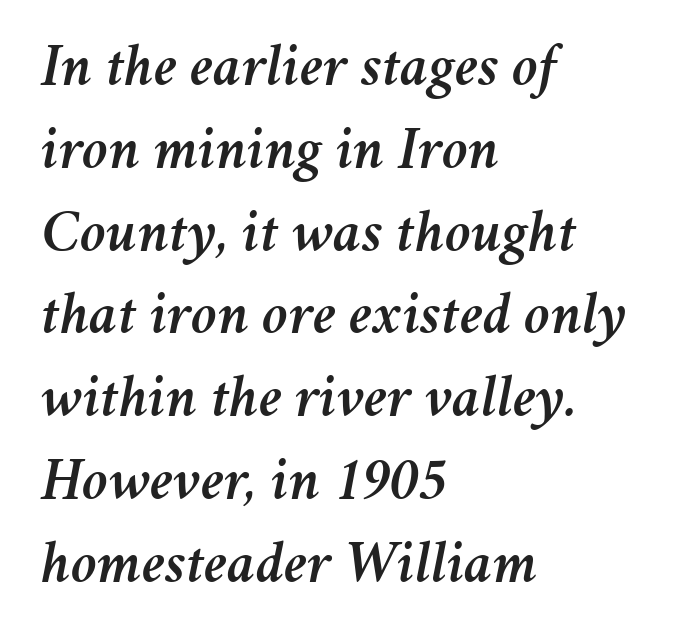
How are the letters spaced? Ordinarily, with no added tracking. A student would call this left alignment; a typographer would say flush left, rag right. Think of a printed novel: that variable character pitch is what you see here. A typesetter would call this leading conventional body-copy spacing. This is oblique type, the kind used for emphasis or titles.
